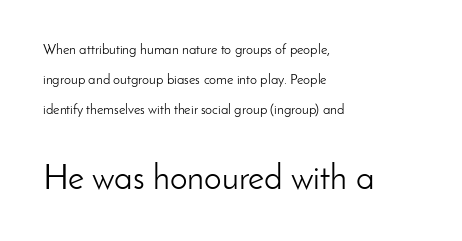
{"serif": "no", "italic": "no", "bold": "no", "weight": "light", "width": "normal", "stroke_contrast": "low", "x_height": "small", "monospaced": "no", "underline": "no", "align": "left", "line_spacing": "loose", "line_spacing_ratio": 2.16, "letter_spacing": "normal", "letter_spacing_em": 0.0, "larger_block": "second", "size_ratio": 2.5, "glyph_px": 35}
